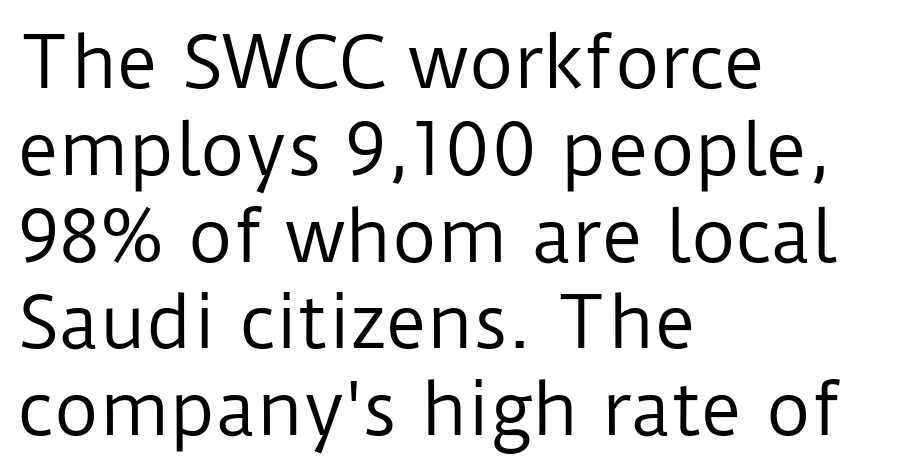
{"serif": "no", "italic": "no", "bold": "no", "weight": "regular", "width": "normal", "stroke_contrast": "low", "x_height": "medium", "monospaced": "no", "underline": "no", "align": "left", "line_spacing_ratio": 1.24, "letter_spacing": "normal", "letter_spacing_em": 0.0, "glyph_px": 70}
